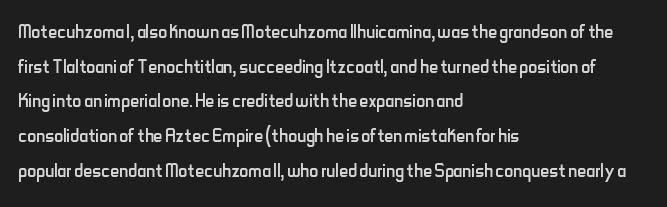
The letters stand straight up with perfectly vertical stems. The typesetter chose a ragged-right arrangement here. What's the leading like? Ordinary, nothing unusual. Nothing unusual about the tracking: characters are spaced as the font intends. Is the stroke heavy? The answer is a plain regular-or-lighter.
